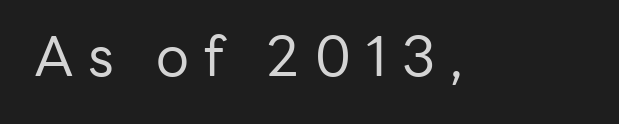
The image shows 55 px regular-weight sans-serif type, upright; set unusually wide letter spacing (+0.27 em), not underlined; low stroke contrast and a medium x-height.
